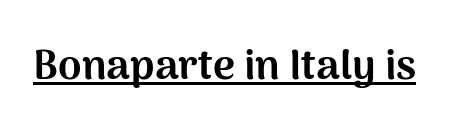
{"serif": "no", "italic": "no", "bold": "yes", "weight": "bold", "width": "normal", "stroke_contrast": "medium", "x_height": "medium", "monospaced": "no", "underline": "yes", "letter_spacing": "normal", "letter_spacing_em": 0.0, "glyph_px": 42}
